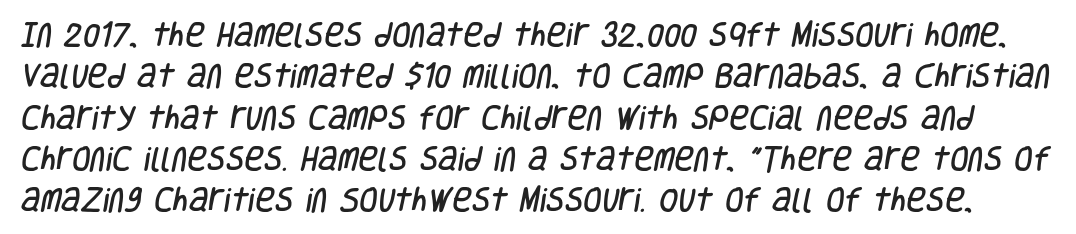
The image shows 27 px text type; set normal line spacing (1.53x), normal letter spacing, not underlined.
